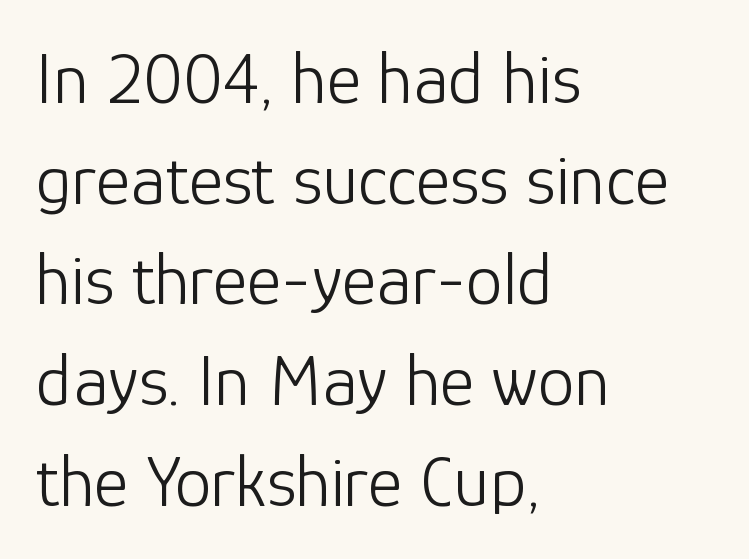
Q: Is the text bold? A: No.
Q: Is the text italic (slanted)? A: No, it is upright.
Q: Is the typeface a serif or a sans-serif typeface? A: Sans-serif.
Q: Is the text underlined? A: No.
Q: How is the paragraph aligned? A: Left-aligned.
Q: Is the spacing between letters normal or unusually wide? A: Normal.
Q: Is the spacing between lines tight, normal or loose? A: Normal.
Q: Width (condensed, normal, or wide)? A: Normal.
Q: Stroke contrast? A: Low.
Q: x-height? A: Medium.
Q: Monospaced? A: No.
